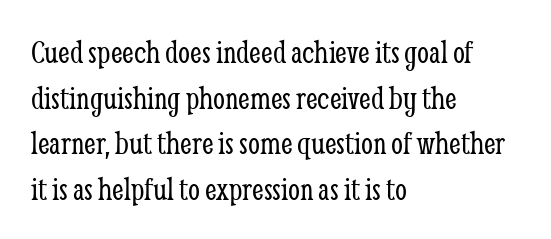
This sample is left-justified, so line endings fall wherever the words run out. The letters carry serifs — small finishing strokes at the ends of their stems. The typography opts for an upright posture over an oblique one. The foot of each line stays bare and open. The strokes are not fattened; the text isn't bold.
